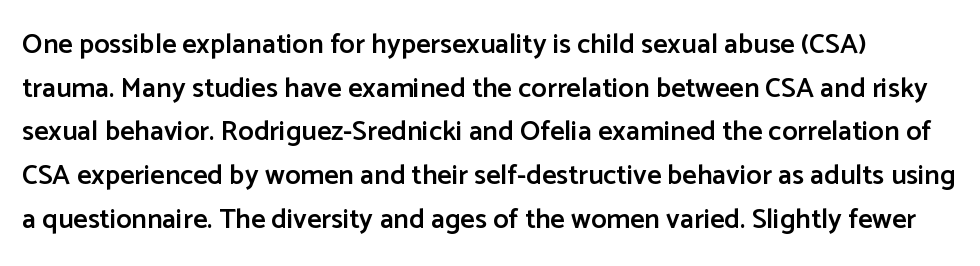
The image shows 28 px semibold sans-serif type, upright; set normal line spacing (1.56x), normal letter spacing, not underlined; low stroke contrast and a medium x-height.
